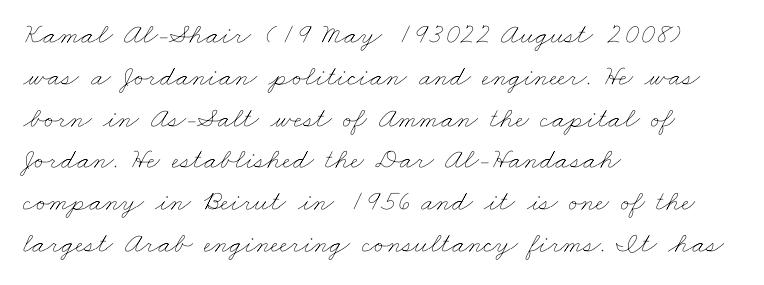
{"bold": "no", "weight": "thin", "width": "wide", "stroke_contrast": "low", "x_height": "small", "monospaced": "no", "underline": "no", "align": "left", "line_spacing": "normal", "line_spacing_ratio": 1.44, "letter_spacing": "normal", "letter_spacing_em": 0.0, "glyph_px": 29}
